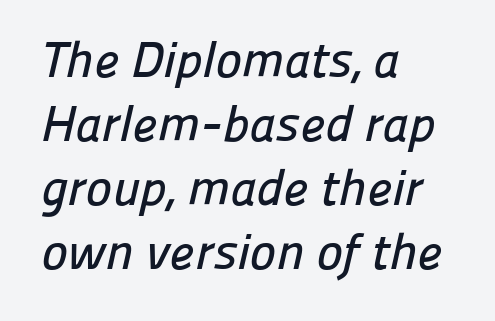
The line-height multiplier appears to be the usual default. How are the letters spaced? Ordinarily, with no added tracking. Spacing verdict: proportional, widths tailored to each character. Descender tails drop into unmarked territory. Compared with a centered layout, this one pins lines to the left instead. The characters display no serif detailing; their extremities are plain.
